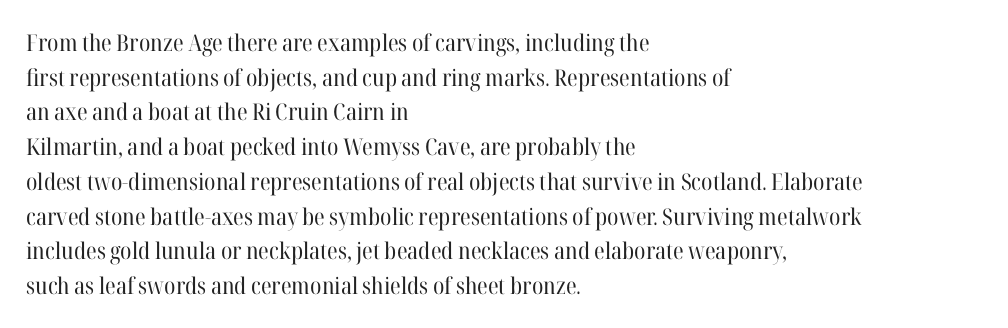
{"italic": "no", "bold": "no", "underline": "no", "align": "left", "line_spacing": "normal", "line_spacing_ratio": 1.51, "letter_spacing": "normal", "letter_spacing_em": 0.0, "glyph_px": 23}
